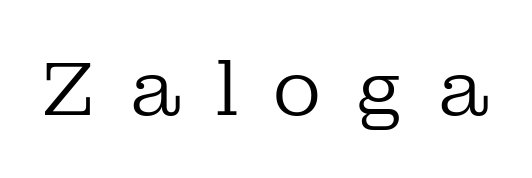
Q: Is the text bold? A: No.
Q: Is the text italic (slanted)? A: No, it is upright.
Q: Is the typeface a serif or a sans-serif typeface? A: Serif.
Q: Is the text underlined? A: No.
Q: Is the spacing between letters normal or unusually wide? A: Unusually wide.
Q: Width (condensed, normal, or wide)? A: Normal.
Q: Stroke contrast? A: Low.
Q: x-height? A: Medium.
Q: Monospaced? A: No.
